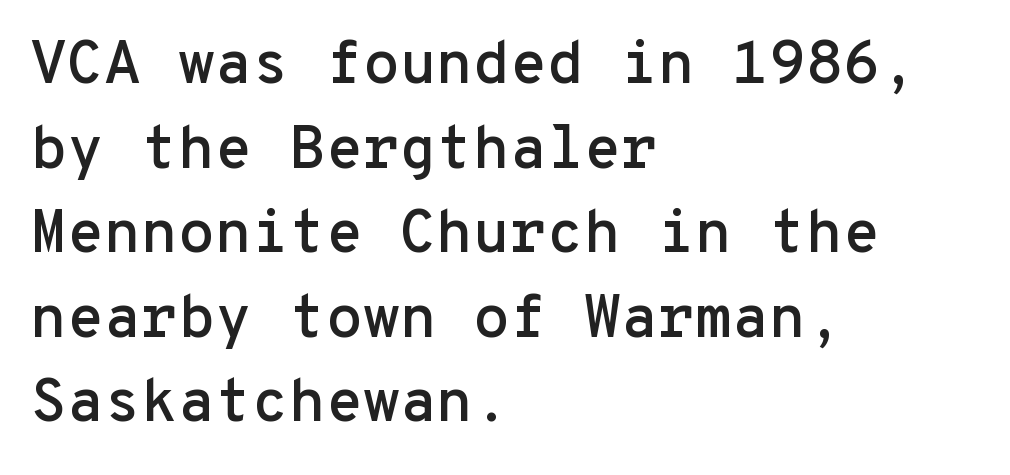
Q: Is the text italic (slanted)? A: No, it is upright.
Q: Is the typeface a serif or a sans-serif typeface? A: Sans-serif.
Q: Is the text underlined? A: No.
Q: How is the paragraph aligned? A: Left-aligned.
Q: Is the spacing between letters normal or unusually wide? A: Normal.
Q: Is the spacing between lines tight, normal or loose? A: Normal.
Q: Width (condensed, normal, or wide)? A: Normal.
Q: Stroke contrast? A: Low.
Q: x-height? A: Medium.
Q: Monospaced? A: Yes.
